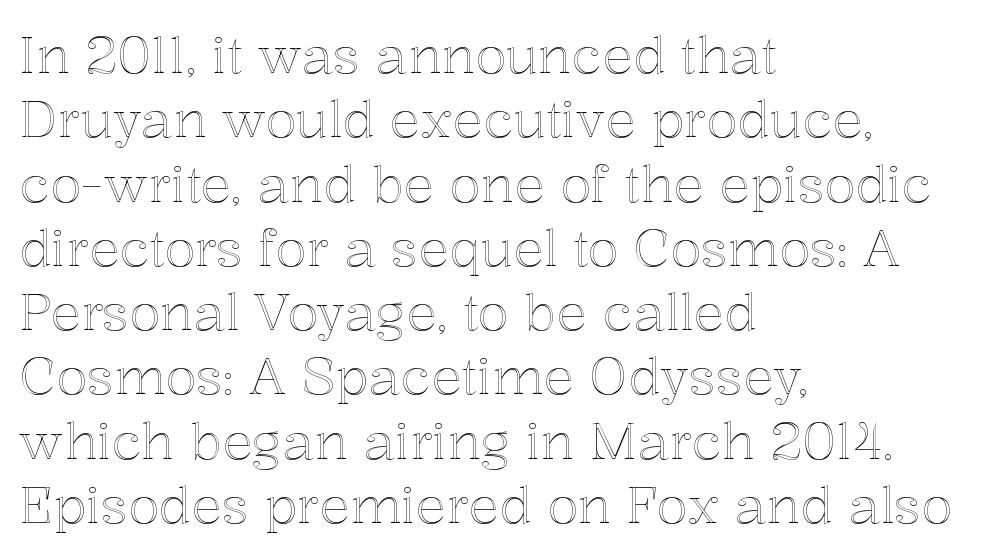
{"italic": "no", "width": "normal", "x_height": "medium", "monospaced": "no", "underline": "no", "align": "left", "line_spacing": "normal", "line_spacing_ratio": 1.26, "letter_spacing": "normal", "letter_spacing_em": 0.0, "glyph_px": 51}
